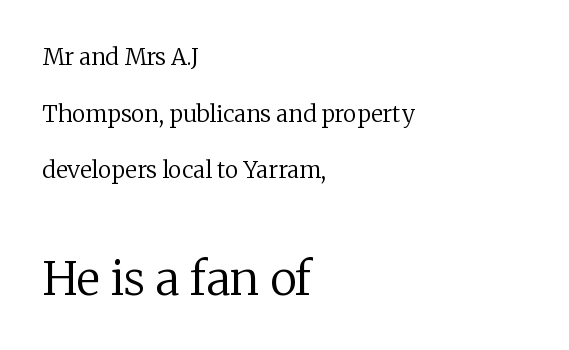
Characters follow at the spacing the type designer built in. Only glyphs here, with clear space below each row. The paragraph has a hard left edge and a soft right edge. The letterforms sit at book weight or below. The emphasis by scale lands on block number two, below. The letters stand upright; this is a roman face.
